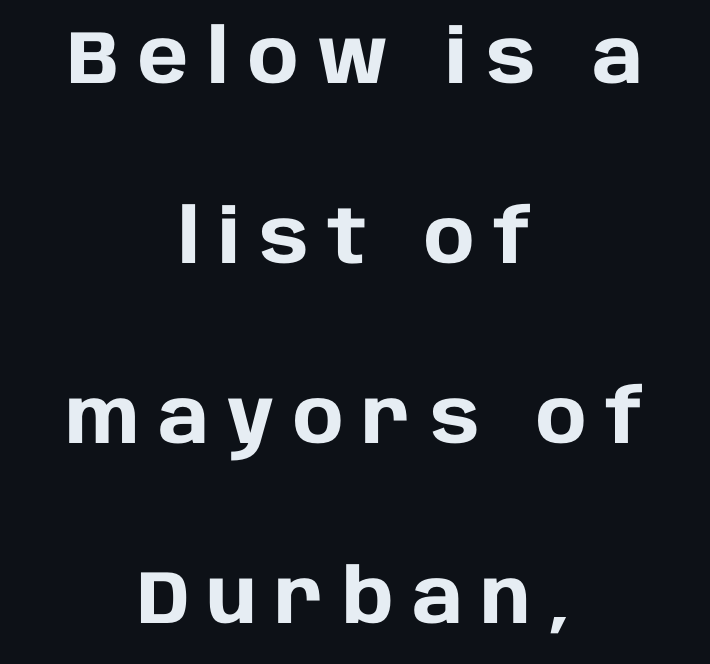
Q: Is the text bold? A: Yes.
Q: Is the text italic (slanted)? A: No, it is upright.
Q: Is the typeface a serif or a sans-serif typeface? A: Sans-serif.
Q: Is the text underlined? A: No.
Q: How is the paragraph aligned? A: Centered.
Q: Is the spacing between letters normal or unusually wide? A: Unusually wide.
Q: Is the spacing between lines tight, normal or loose? A: Loose.
Q: Width (condensed, normal, or wide)? A: Normal.
Q: Stroke contrast? A: Low.
Q: x-height? A: Large.
Q: Monospaced? A: No.
